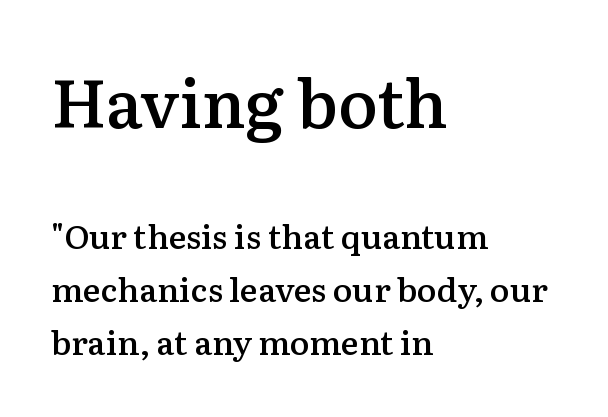
{"serif": "yes", "italic": "no", "bold": "semi", "weight": "semibold", "width": "normal", "stroke_contrast": "medium", "x_height": "medium", "monospaced": "no", "underline": "no", "align": "left", "line_spacing": "normal", "line_spacing_ratio": 1.61, "letter_spacing": "normal", "letter_spacing_em": 0.0, "larger_block": "first", "size_ratio": 2.0, "glyph_px": 66}
